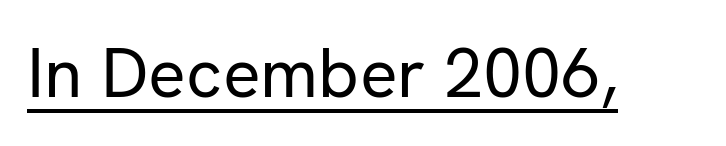
{"serif": "no", "italic": "no", "bold": "no", "weight": "regular", "width": "normal", "stroke_contrast": "low", "x_height": "medium", "monospaced": "no", "underline": "yes", "letter_spacing": "normal", "letter_spacing_em": 0.0, "glyph_px": 70}
